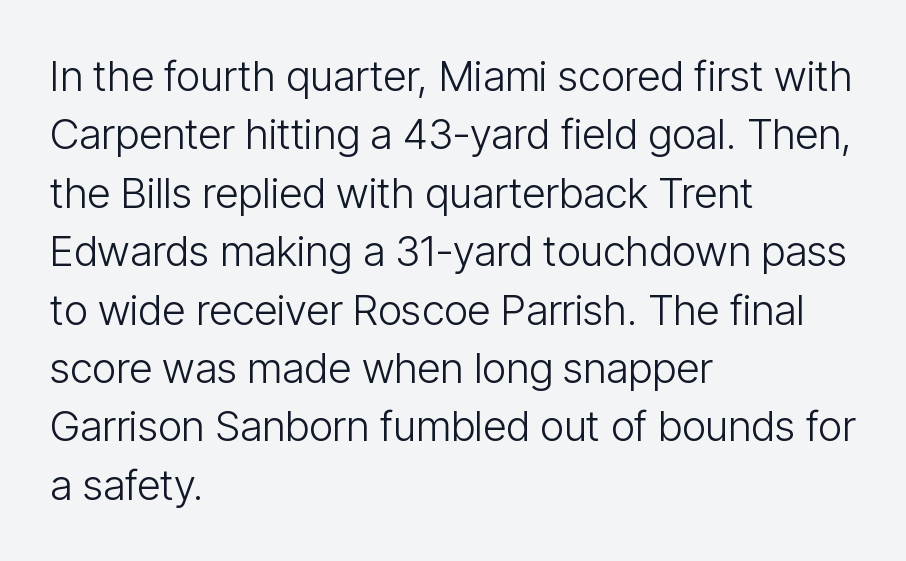
Q: Is the text bold? A: No.
Q: Is the text italic (slanted)? A: No, it is upright.
Q: Is the typeface a serif or a sans-serif typeface? A: Sans-serif.
Q: Is the text underlined? A: No.
Q: How is the paragraph aligned? A: Left-aligned.
Q: Is the spacing between letters normal or unusually wide? A: Normal.
Q: Is the spacing between lines tight, normal or loose? A: Normal.
Q: Width (condensed, normal, or wide)? A: Condensed.
Q: Stroke contrast? A: Low.
Q: x-height? A: Medium.
Q: Monospaced? A: No.
